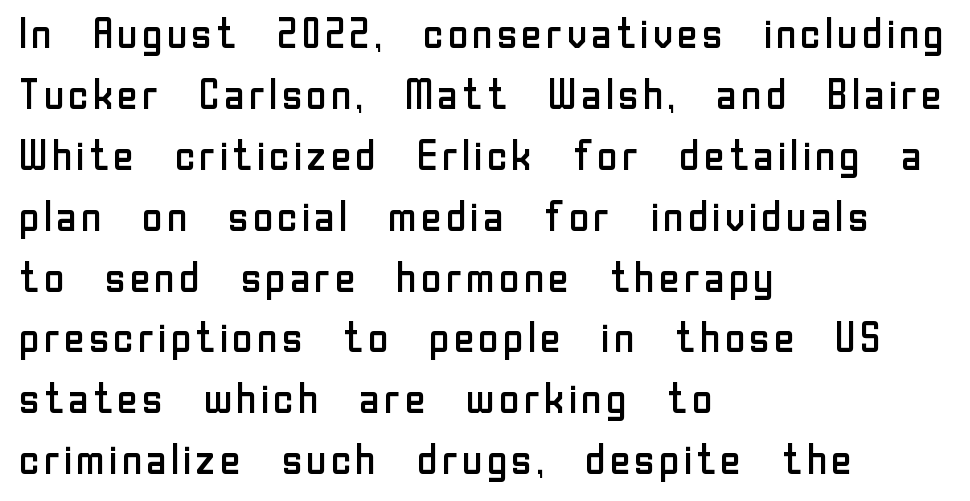
{"serif": "no", "italic": "no", "bold": "no", "weight": "regular", "width": "normal", "stroke_contrast": "low", "x_height": "medium", "monospaced": "no", "underline": "no", "align": "left", "line_spacing": "normal", "line_spacing_ratio": 1.45, "letter_spacing": "normal", "letter_spacing_em": 0.0, "glyph_px": 42}
